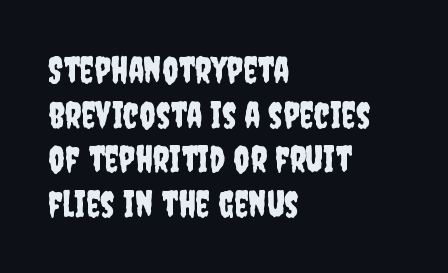
{"serif": "no", "italic": "no", "width": "condensed", "stroke_contrast": "low", "x_height": "large", "monospaced": "no", "underline": "no", "align": "left", "line_spacing_ratio": 1.24, "letter_spacing": "normal", "letter_spacing_em": 0.0, "glyph_px": 36}
